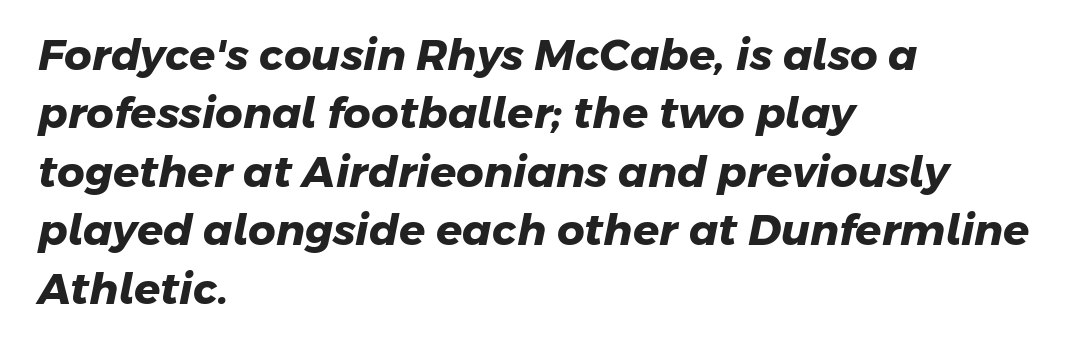
The image shows 43 px heavy sans-serif type; set left-aligned, normal line spacing (1.36x), normal letter spacing, not underlined; low stroke contrast and a medium x-height.
